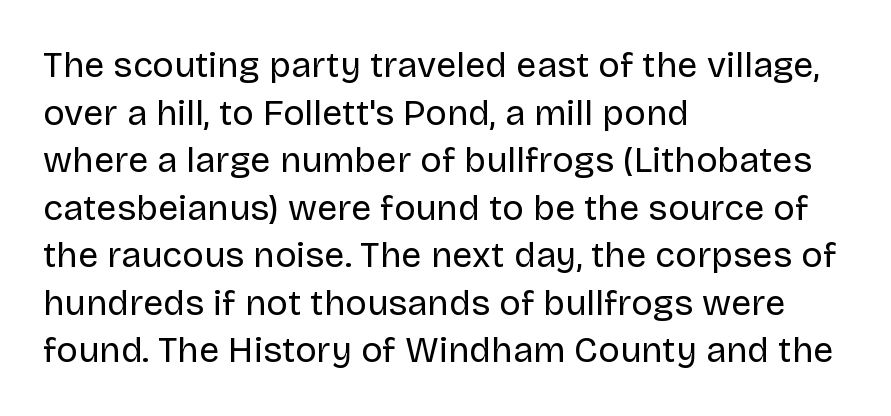
Q: Is the text bold? A: No.
Q: Is the text italic (slanted)? A: No, it is upright.
Q: Is the typeface a serif or a sans-serif typeface? A: Sans-serif.
Q: Is the text underlined? A: No.
Q: How is the paragraph aligned? A: Left-aligned.
Q: Is the spacing between letters normal or unusually wide? A: Normal.
Q: Is the spacing between lines tight, normal or loose? A: Normal.
Q: Width (condensed, normal, or wide)? A: Normal.
Q: Stroke contrast? A: Low.
Q: x-height? A: Large.
Q: Monospaced? A: No.
